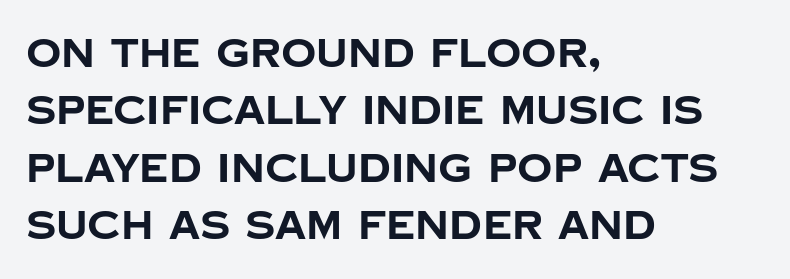
Q: Is the text bold? A: Yes.
Q: Is the text italic (slanted)? A: No, it is upright.
Q: Is the typeface a serif or a sans-serif typeface? A: Sans-serif.
Q: Is the text underlined? A: No.
Q: How is the paragraph aligned? A: Left-aligned.
Q: Is the spacing between letters normal or unusually wide? A: Normal.
Q: Is the spacing between lines tight, normal or loose? A: Normal.
Q: Width (condensed, normal, or wide)? A: Normal.
Q: Stroke contrast? A: Low.
Q: x-height? A: Large.
Q: Monospaced? A: No.
